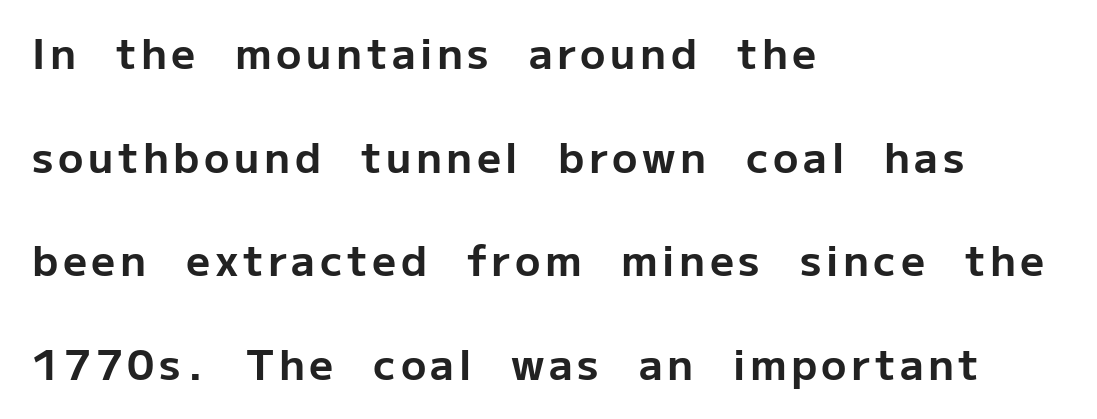
The image shows 42 px bold sans-serif type, upright; set left-aligned, loose line spacing (2.47x), not underlined; low stroke contrast and a medium x-height.
